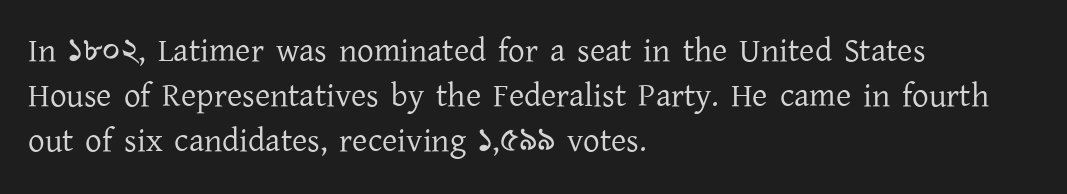
The image shows 33 px regular-weight serif type, upright; set left-aligned, normal line spacing (1.37x), normal letter spacing, not underlined; low stroke contrast and a medium x-height.
